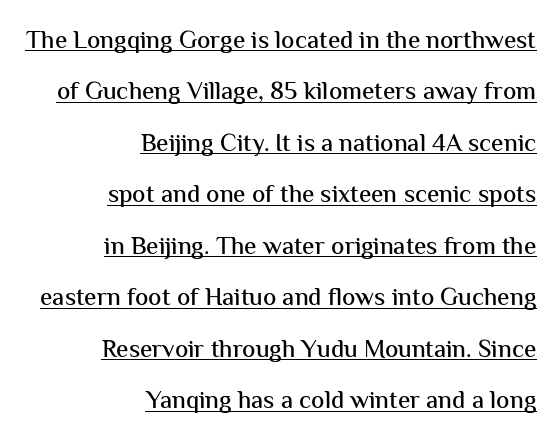
The image shows 25 px text type, upright; set right-aligned, loose line spacing (2.06x), normal letter spacing, underlined.
